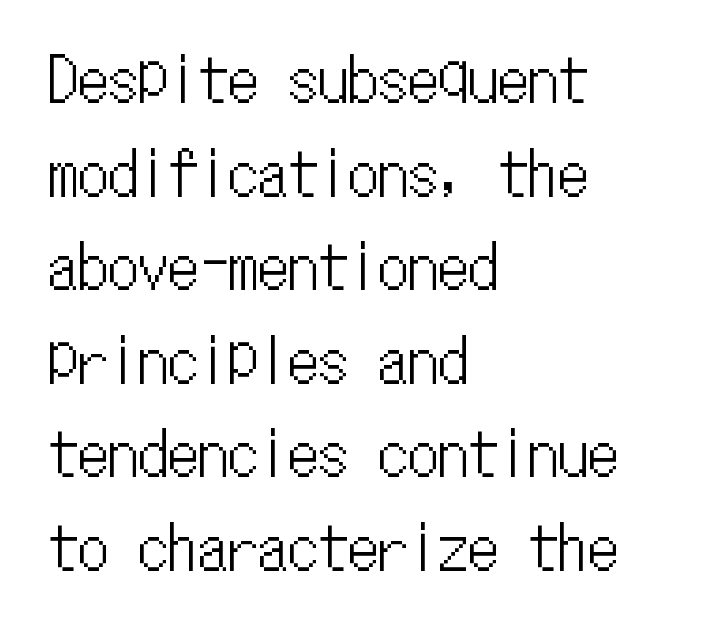
{"italic": "no", "width": "condensed", "stroke_contrast": "low", "x_height": "medium", "monospaced": "yes", "underline": "no", "align": "left", "line_spacing": "normal", "line_spacing_ratio": 1.56, "letter_spacing": "normal", "letter_spacing_em": 0.0, "glyph_px": 60}
